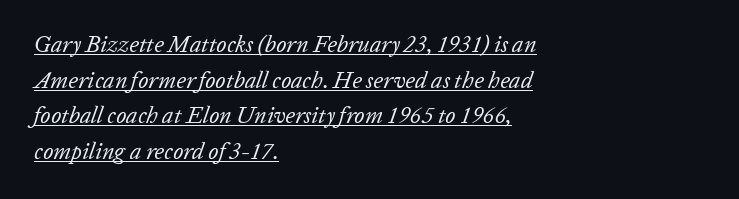
How are the letters spaced? Ordinarily, with no added tracking. The rendering anchors every line to the left-hand side. A continuous stroke trails under the words, as in a hyperlink. It's the slanting kind of type. The cut favours lightness, reaching ordinary text weight at its darkest.
